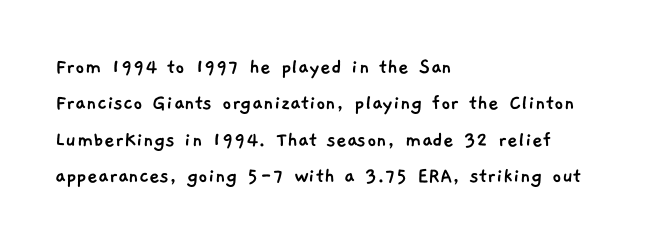
The image shows 23 px text type; set left-aligned, normal line spacing (1.58x), normal letter spacing, not underlined.
